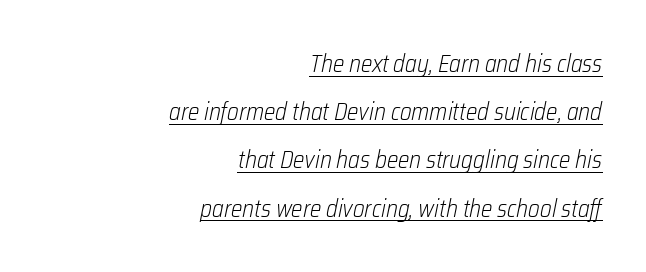
Q: Is the text bold? A: No.
Q: Is the text italic (slanted)? A: Yes, it leans right by about 12 degrees.
Q: Is the text underlined? A: Yes.
Q: How is the paragraph aligned? A: Right-aligned.
Q: Is the spacing between letters normal or unusually wide? A: Normal.
Q: Is the spacing between lines tight, normal or loose? A: Loose.
